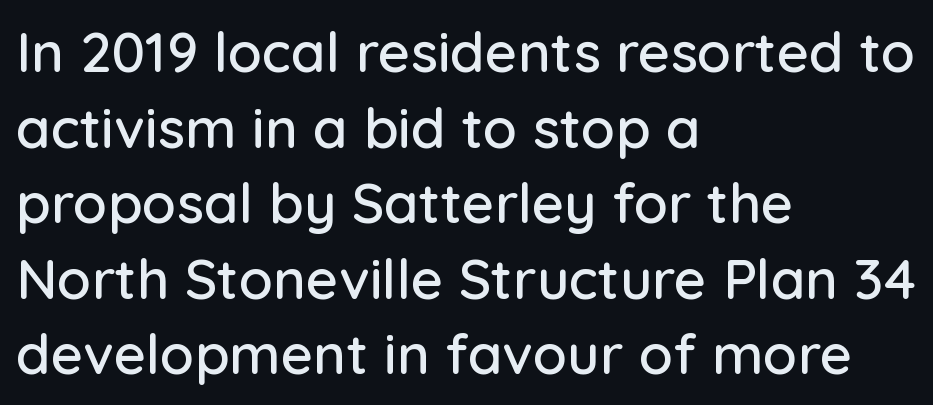
Q: Is the text italic (slanted)? A: No, it is upright.
Q: Is the typeface a serif or a sans-serif typeface? A: Sans-serif.
Q: Is the text underlined? A: No.
Q: How is the paragraph aligned? A: Left-aligned.
Q: Is the spacing between letters normal or unusually wide? A: Normal.
Q: Is the spacing between lines tight, normal or loose? A: Normal.
Q: Width (condensed, normal, or wide)? A: Normal.
Q: Stroke contrast? A: Low.
Q: x-height? A: Medium.
Q: Monospaced? A: No.
